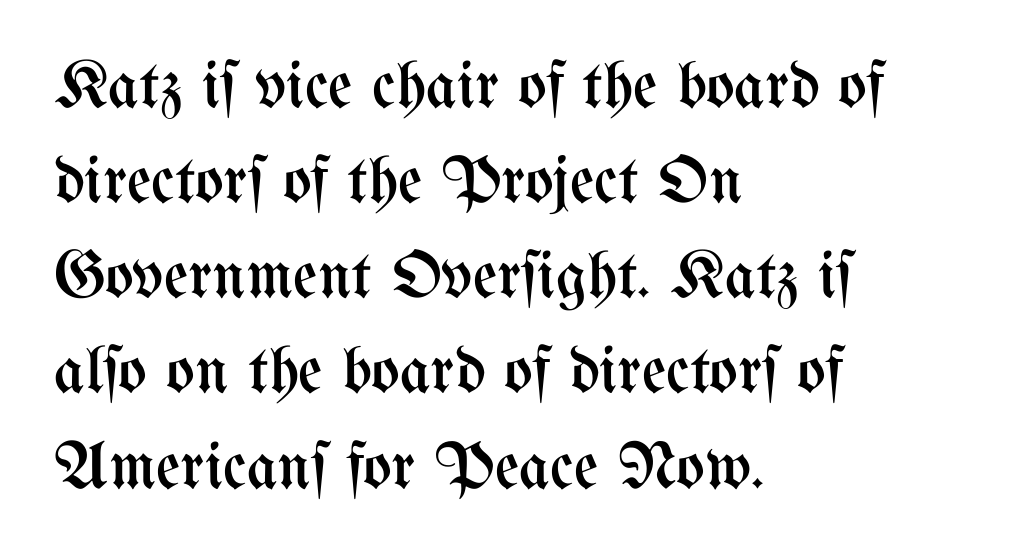
The image shows 67 px regular-weight, condensed type, upright; set left-aligned, normal line spacing (1.42x), normal letter spacing, not underlined; medium stroke contrast and a medium x-height.
